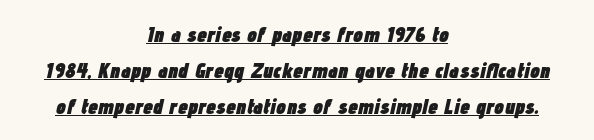
{"italic": "yes", "lean": "right", "slant_degrees": 12, "bold": "yes", "underline": "yes", "align": "center", "line_spacing": "normal", "line_spacing_ratio": 1.63, "letter_spacing": "normal", "letter_spacing_em": 0.0, "glyph_px": 22}
